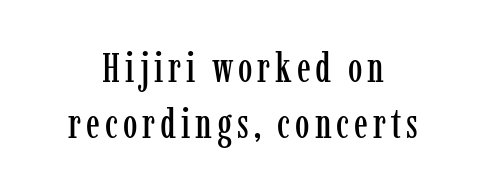
{"serif": "yes", "italic": "no", "width": "condensed", "stroke_contrast": "low", "x_height": "medium", "monospaced": "no", "underline": "no", "align": "center", "line_spacing": "normal", "line_spacing_ratio": 1.37, "glyph_px": 41}
